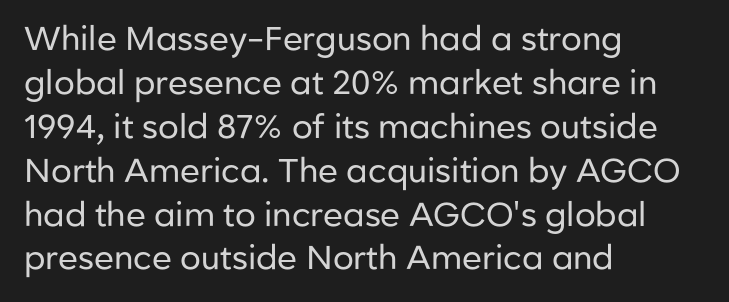
Q: Is the text bold? A: No.
Q: Is the text italic (slanted)? A: No, it is upright.
Q: Is the typeface a serif or a sans-serif typeface? A: Sans-serif.
Q: Is the text underlined? A: No.
Q: How is the paragraph aligned? A: Left-aligned.
Q: Is the spacing between letters normal or unusually wide? A: Normal.
Q: Is the spacing between lines tight, normal or loose? A: Normal.
Q: Width (condensed, normal, or wide)? A: Normal.
Q: Stroke contrast? A: Low.
Q: x-height? A: Medium.
Q: Monospaced? A: No.
